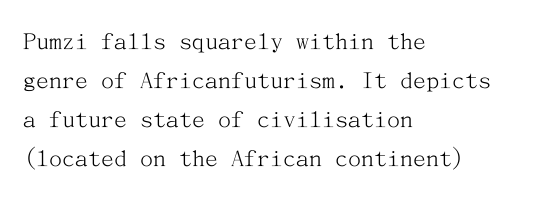
Q: Is the text bold? A: No.
Q: Is the text italic (slanted)? A: No, it is upright.
Q: Is the text underlined? A: No.
Q: How is the paragraph aligned? A: Left-aligned.
Q: Is the spacing between letters normal or unusually wide? A: Normal.
Q: Is the spacing between lines tight, normal or loose? A: Normal.
